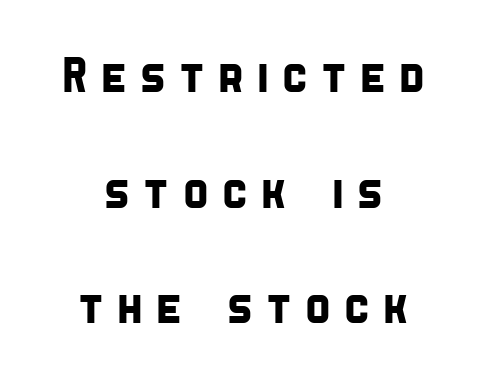
The rendering inserts visible extra space after every character. Regarding leading, the lines here are spaced well apart. Both edges are ragged and mirror each other, which tells us the setting is centered. Examine the stroke ends and you'll find no serifs. The letters advance in unequal steps, a hallmark of proportional type. Underline: absent.
